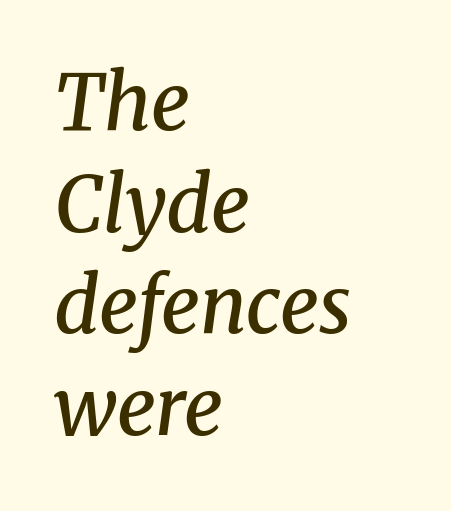
Q: Is the text bold? A: Semi-bold.
Q: Is the text italic (slanted)? A: Yes, it leans right by about 8 degrees.
Q: Is the typeface a serif or a sans-serif typeface? A: Serif.
Q: Is the text underlined? A: No.
Q: How is the paragraph aligned? A: Left-aligned.
Q: Is the spacing between letters normal or unusually wide? A: Normal.
Q: Is the spacing between lines tight, normal or loose? A: Normal.
Q: Width (condensed, normal, or wide)? A: Normal.
Q: Stroke contrast? A: Medium.
Q: x-height? A: Medium.
Q: Monospaced? A: No.
